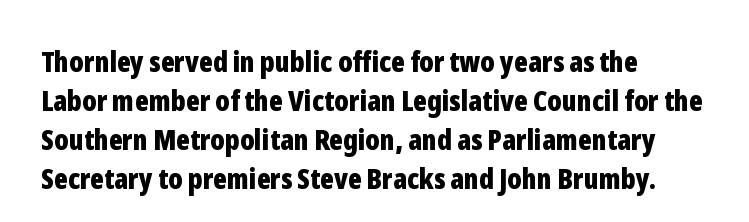
Any mark beneath the type? The region is blank. The compositor pushed each line to the left boundary. Vertically, the passage feels balanced, rows spaced as you'd expect. Weight check: bold — yes, fully. Is this a fixed-width face? No — the glyphs have proportional, varying widths.
